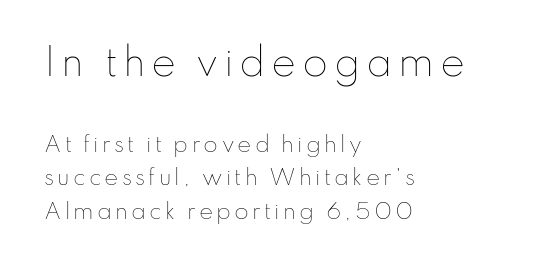
Q: Is the text bold? A: No.
Q: Is the text italic (slanted)? A: No, it is upright.
Q: Is the text underlined? A: No.
Q: How is the paragraph aligned? A: Left-aligned.
Q: Is the spacing between lines tight, normal or loose? A: Normal.
Q: Which block of text is set in a larger size, the first (top) or the second (bottom)? A: The first (top) one.
Q: Width (condensed, normal, or wide)? A: Normal.
Q: Stroke contrast? A: Low.
Q: x-height? A: Small.
Q: Monospaced? A: No.
